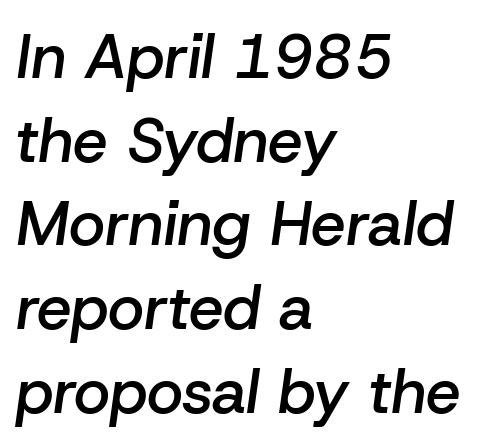
{"italic": "yes", "lean": "right", "slant_degrees": 8, "bold": "semi", "weight": "semibold", "width": "normal", "stroke_contrast": "low", "x_height": "medium", "monospaced": "no", "underline": "no", "align": "left", "line_spacing": "normal", "line_spacing_ratio": 1.35, "letter_spacing": "normal", "letter_spacing_em": 0.0, "glyph_px": 62}
